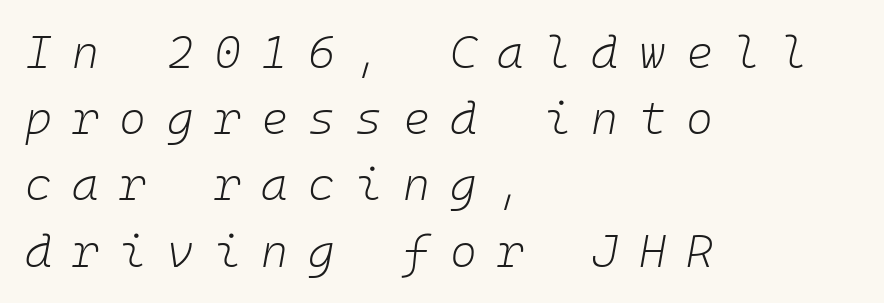
Q: Is the text bold? A: No.
Q: Is the text italic (slanted)? A: Yes, it leans right by about 10 degrees.
Q: Is the text underlined? A: No.
Q: How is the paragraph aligned? A: Left-aligned.
Q: Is the spacing between letters normal or unusually wide? A: Unusually wide.
Q: Is the spacing between lines tight, normal or loose? A: Normal.
Q: Width (condensed, normal, or wide)? A: Normal.
Q: Stroke contrast? A: Low.
Q: x-height? A: Medium.
Q: Monospaced? A: Yes.
